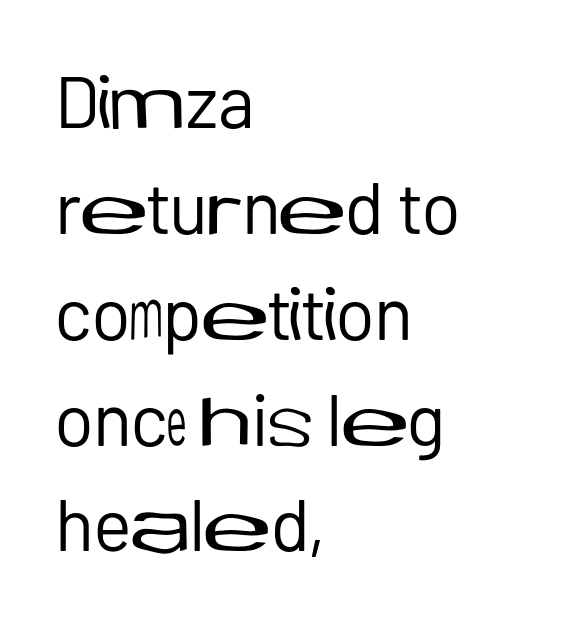
Descenders hang freely into open space. Think standard paragraph weight, or any step lighter than that. These lines stack with their left ends in a neat column. Unlike italic type, these characters show no tilt at all. Letter spacing: default.
